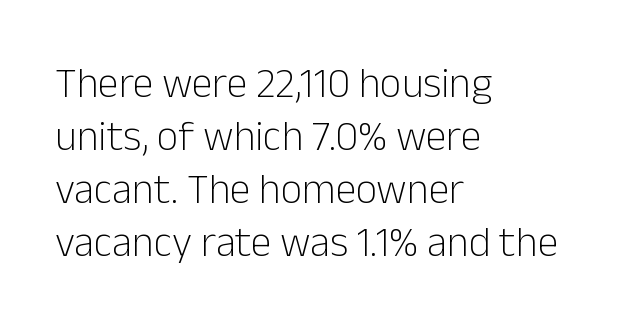
Weight: regular or lighter. Observe the absence of serifs on each vertical stroke in this sample. Observe the ordinary spacing: letters are neighbours, not strangers. You could not count columns in this text — the font is proportionally spaced.
